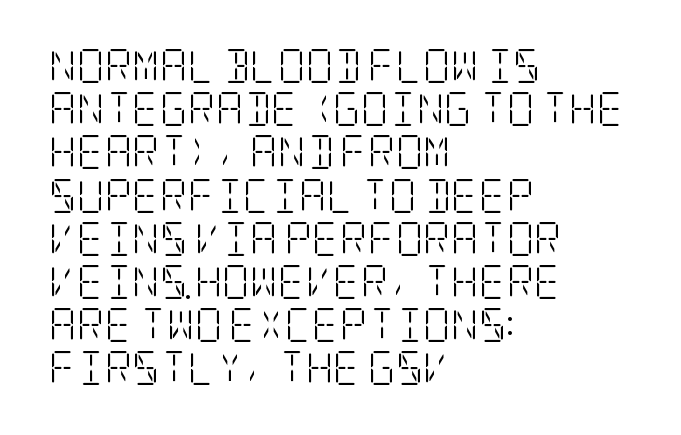
{"serif": "yes", "italic": "no", "bold": "no", "weight": "light", "width": "condensed", "stroke_contrast": "low", "x_height": "large", "underline": "no", "align": "left", "line_spacing": "normal", "line_spacing_ratio": 1.27, "letter_spacing": "normal", "letter_spacing_em": 0.0, "glyph_px": 34}
